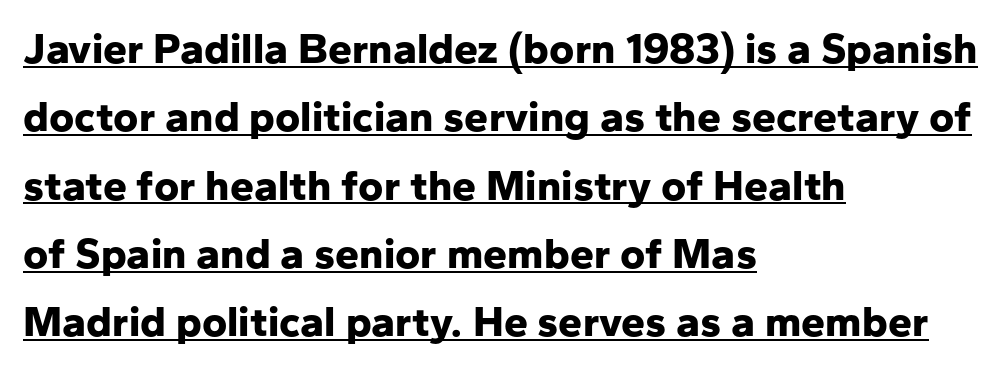
One-word summary of the alignment: left. The passage shown has conventional tracking throughout. The string is rendered with underlining switched on. The type sits square on the baseline with zero lean. You could not count columns in this text — the font is proportionally spaced.
